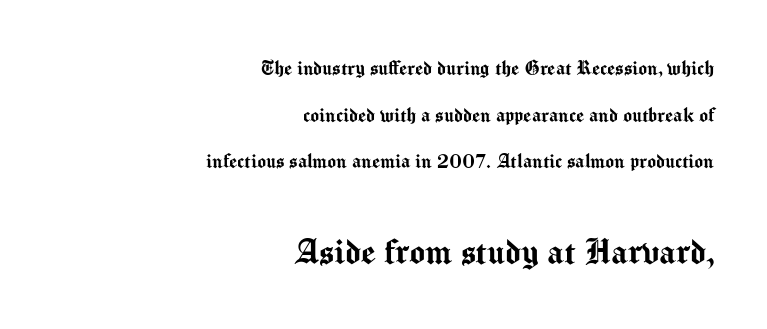
The gap between lines stays unmarked. All the whitespace from short lines collects on the left. Characters follow at the spacing the type designer built in. Tall strokes in this sample are plumb rather than angled.
